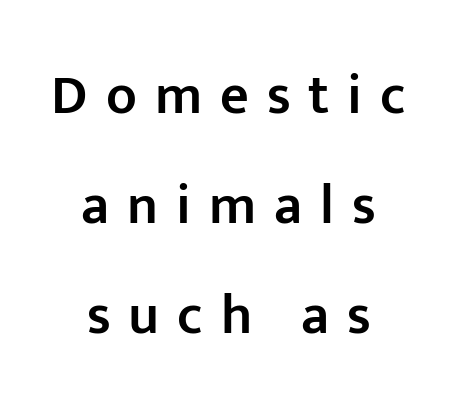
{"serif": "no", "italic": "no", "bold": "semi", "weight": "semibold", "width": "normal", "stroke_contrast": "low", "x_height": "medium", "monospaced": "no", "underline": "no", "align": "center", "line_spacing": "loose", "line_spacing_ratio": 1.96, "letter_spacing": "wide", "letter_spacing_em": 0.32, "glyph_px": 56}
